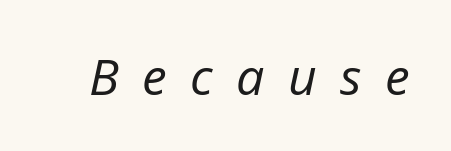
The letters look calm and open, with moderate or lighter stems. Characters are canted at an angle relative to the baseline's perpendicular. The letterforms stand isolated, each surrounded by extra space. Check the space under the baseline: it is left empty. A typesetter would call this proportional, since set widths differ per character.
